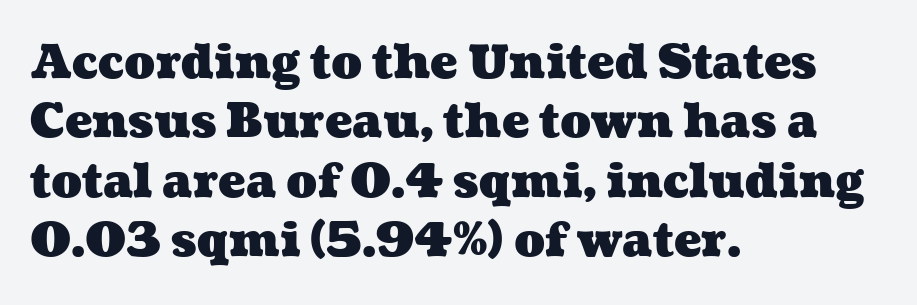
Line beginnings align vertically; line endings do not. Students, note that the glyphs here touch the page at normal intervals. Each new line begins a customary step beneath the previous one. The passage shown is not underscored anywhere. Stroke thickness is high; the sample reads as a true bold.
